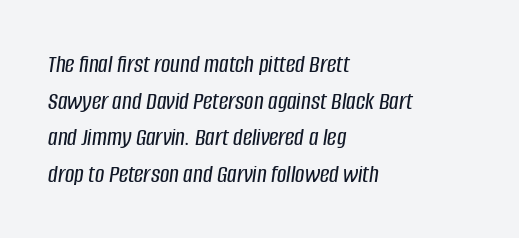
The image shows 26 px text type, italic (leaning right); set left-aligned, normal line spacing (1.41x), normal letter spacing, not underlined.
